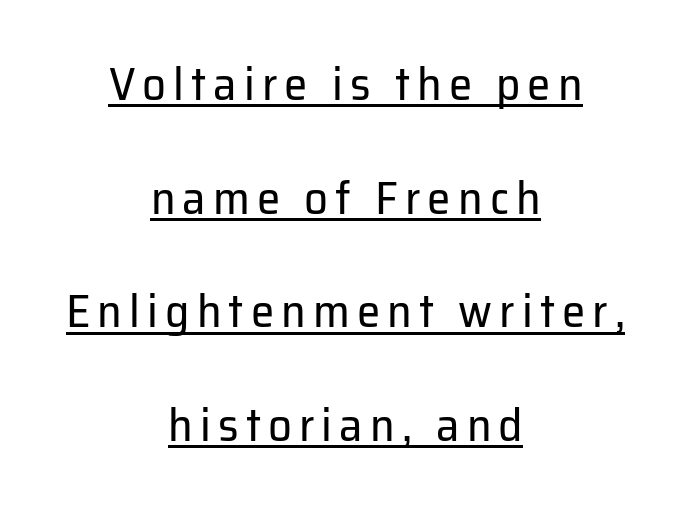
Q: Is the text bold? A: No.
Q: Is the text italic (slanted)? A: No, it is upright.
Q: Is the typeface a serif or a sans-serif typeface? A: Sans-serif.
Q: Is the text underlined? A: Yes.
Q: How is the paragraph aligned? A: Centered.
Q: Is the spacing between lines tight, normal or loose? A: Loose.
Q: Width (condensed, normal, or wide)? A: Normal.
Q: Stroke contrast? A: Low.
Q: x-height? A: Medium.
Q: Monospaced? A: No.
